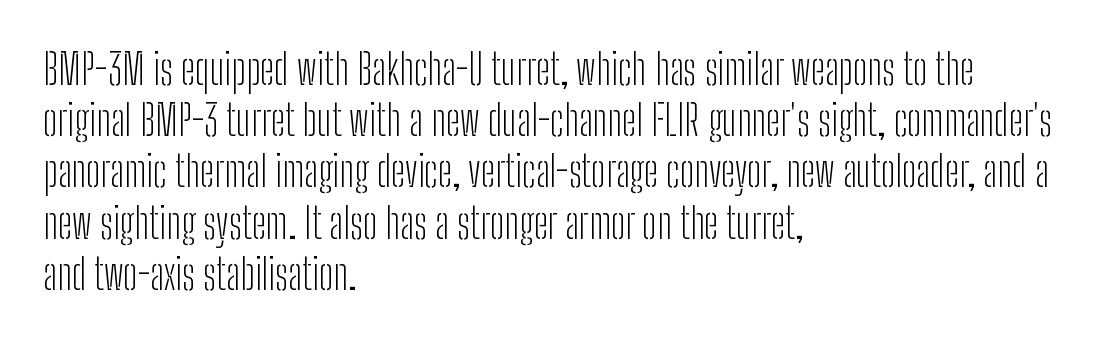
Q: Is the text bold? A: No.
Q: Is the text italic (slanted)? A: No, it is upright.
Q: Is the typeface a serif or a sans-serif typeface? A: Sans-serif.
Q: Is the text underlined? A: No.
Q: How is the paragraph aligned? A: Left-aligned.
Q: Is the spacing between letters normal or unusually wide? A: Normal.
Q: Width (condensed, normal, or wide)? A: Condensed.
Q: Stroke contrast? A: Low.
Q: x-height? A: Medium.
Q: Monospaced? A: No.
